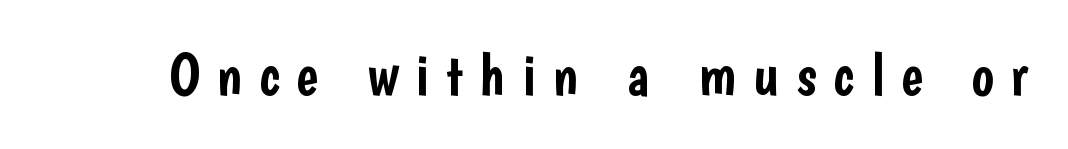
The image shows 59 px condensed sans-serif type, upright; set unusually wide letter spacing (+0.29 em), not underlined; low stroke contrast and a medium x-height.
